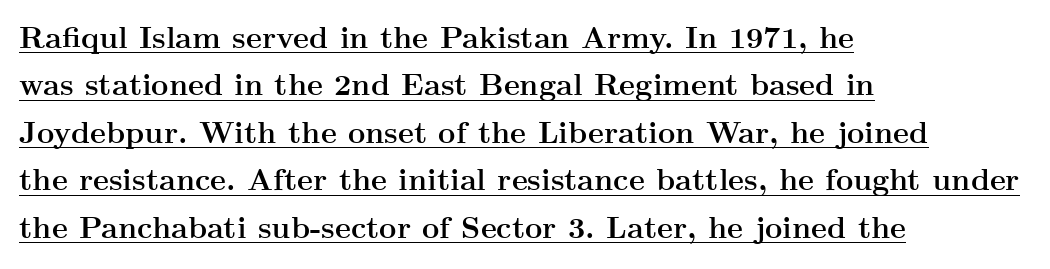
The image shows 30 px semibold, wide serif type, upright; set left-aligned, normal line spacing (1.58x), normal letter spacing, underlined; medium stroke contrast and a small x-height.
